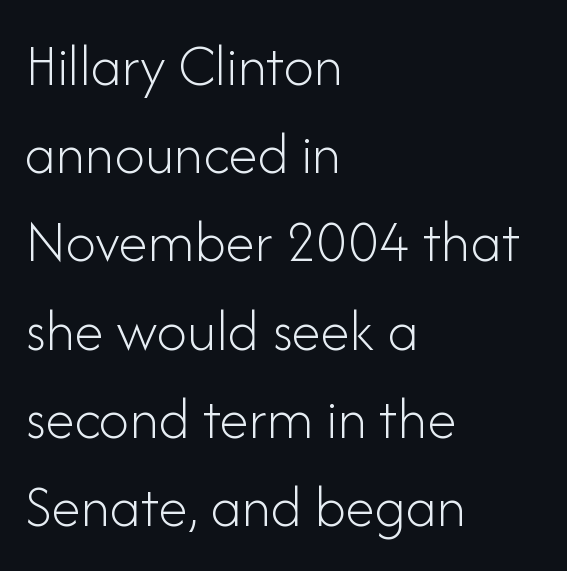
Q: Is the text bold? A: No.
Q: Is the text italic (slanted)? A: No, it is upright.
Q: Is the typeface a serif or a sans-serif typeface? A: Sans-serif.
Q: Is the text underlined? A: No.
Q: How is the paragraph aligned? A: Left-aligned.
Q: Is the spacing between letters normal or unusually wide? A: Normal.
Q: Is the spacing between lines tight, normal or loose? A: Normal.
Q: Width (condensed, normal, or wide)? A: Normal.
Q: Stroke contrast? A: Low.
Q: x-height? A: Small.
Q: Monospaced? A: No.
